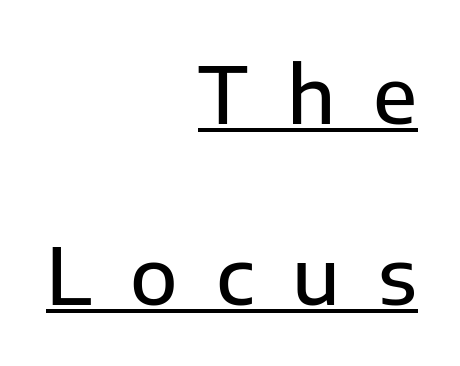
{"serif": "no", "italic": "no", "width": "normal", "stroke_contrast": "low", "x_height": "medium", "monospaced": "no", "underline": "yes", "align": "right", "line_spacing": "loose", "line_spacing_ratio": 2.32, "letter_spacing": "wide", "letter_spacing_em": 0.49, "glyph_px": 78}
